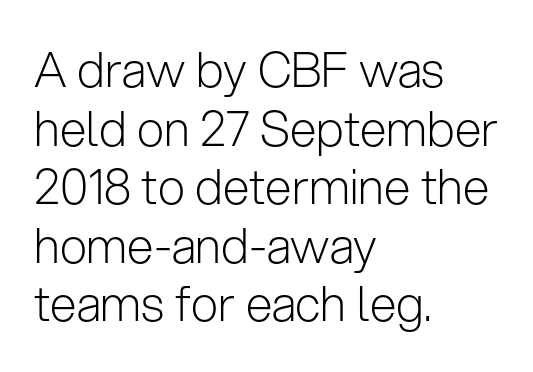
The image shows 48 px light sans-serif type, upright; set left-aligned, line spacing 1.22x, normal letter spacing, not underlined; low stroke contrast and a medium x-height.
